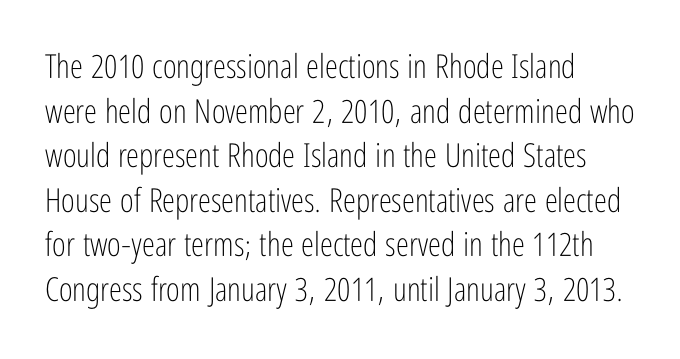
{"serif": "no", "italic": "no", "bold": "no", "weight": "light", "width": "condensed", "stroke_contrast": "low", "x_height": "medium", "monospaced": "no", "underline": "no", "align": "left", "line_spacing": "normal", "line_spacing_ratio": 1.35, "letter_spacing": "normal", "letter_spacing_em": 0.0, "glyph_px": 33}
